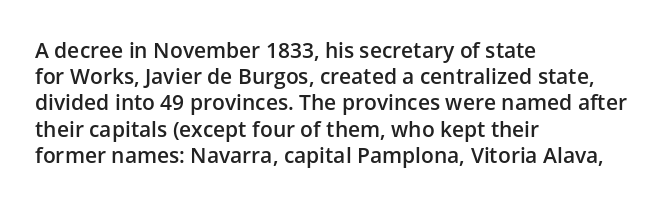
{"italic": "no", "bold": "semi", "underline": "no", "align": "left", "line_spacing": "normal", "line_spacing_ratio": 1.25, "letter_spacing": "normal", "letter_spacing_em": 0.0, "glyph_px": 21}
